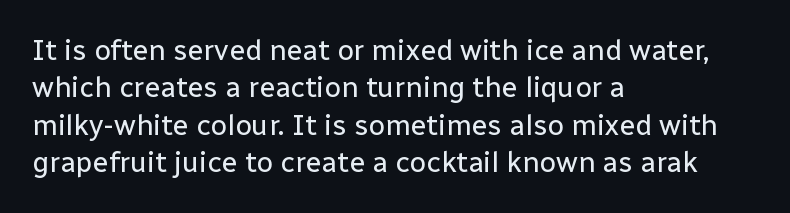
Q: Is the text bold? A: No.
Q: Is the text italic (slanted)? A: No, it is upright.
Q: Is the typeface a serif or a sans-serif typeface? A: Sans-serif.
Q: Is the text underlined? A: No.
Q: How is the paragraph aligned? A: Left-aligned.
Q: Is the spacing between letters normal or unusually wide? A: Normal.
Q: Is the spacing between lines tight, normal or loose? A: Normal.
Q: Width (condensed, normal, or wide)? A: Normal.
Q: Stroke contrast? A: Low.
Q: x-height? A: Medium.
Q: Monospaced? A: No.
